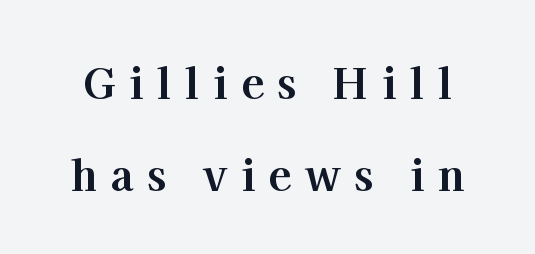
The image shows 42 px bold serif type, upright; set loose line spacing (2.19x), unusually wide letter spacing (+0.32 em), not underlined; high stroke contrast and a medium x-height.
